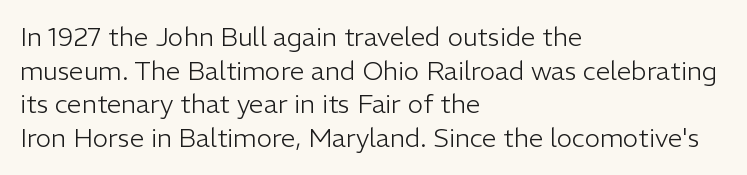
Q: Is the text bold? A: No.
Q: Is the text italic (slanted)? A: No, it is upright.
Q: Is the text underlined? A: No.
Q: How is the paragraph aligned? A: Left-aligned.
Q: Is the spacing between letters normal or unusually wide? A: Normal.
Q: Is the spacing between lines tight, normal or loose? A: Normal.
